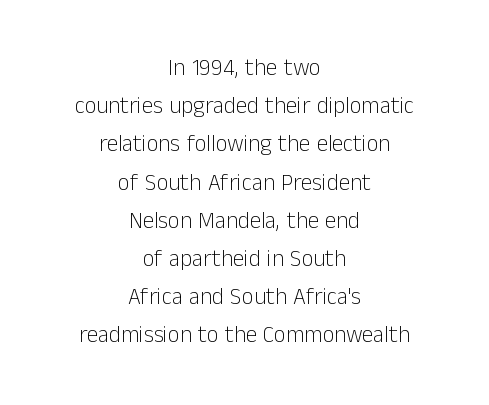
The image shows 23 px text type, upright; set centered, normal line spacing (1.66x), normal letter spacing, not underlined.
